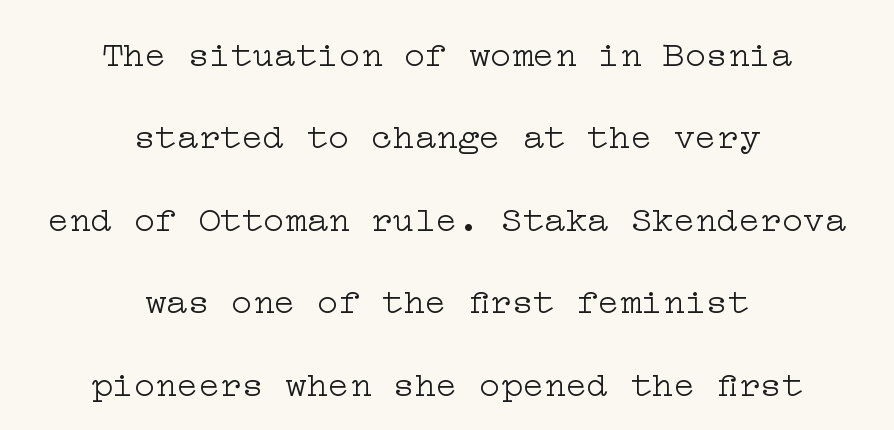
Q: Is the text bold? A: No.
Q: Is the text italic (slanted)? A: No, it is upright.
Q: Is the typeface a serif or a sans-serif typeface? A: Serif.
Q: Is the text underlined? A: No.
Q: How is the paragraph aligned? A: Centered.
Q: Is the spacing between letters normal or unusually wide? A: Normal.
Q: Is the spacing between lines tight, normal or loose? A: Loose.
Q: Width (condensed, normal, or wide)? A: Wide.
Q: Stroke contrast? A: Low.
Q: x-height? A: Medium.
